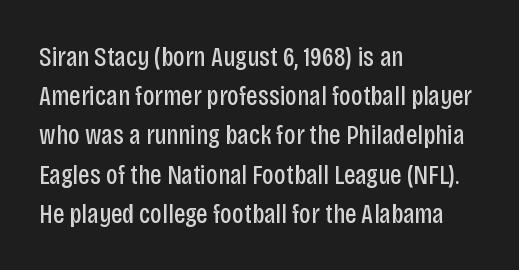
The specimen omits any rule beneath the text block's lines. Which margin do the lines hug? The left one — the right edge is uneven. This sample uses plain, unmodified letter spacing. The lettering holds an erect, upright posture throughout. Unbolded letterforms with no extra heft.
